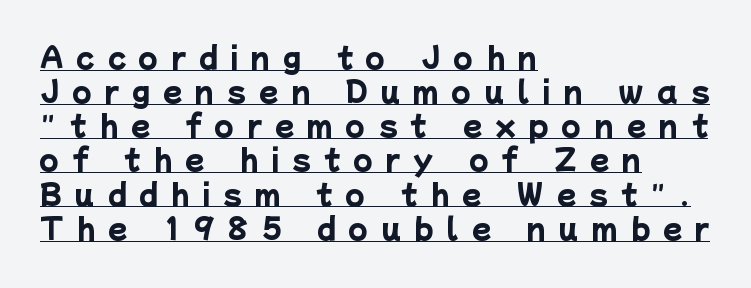
{"serif": "no", "bold": "yes", "weight": "heavy", "width": "normal", "stroke_contrast": "low", "x_height": "medium", "monospaced": "no", "underline": "yes", "align": "left", "line_spacing_ratio": 1.22, "letter_spacing": "wide", "letter_spacing_em": 0.47, "glyph_px": 28}
